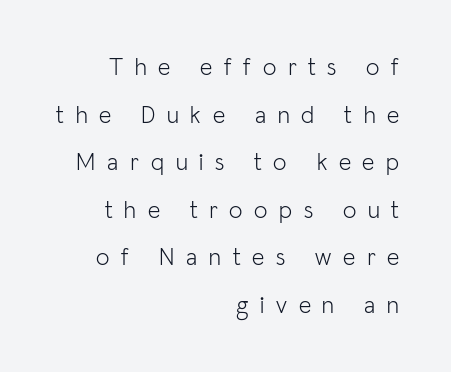
Q: Is the text bold? A: No.
Q: Is the text italic (slanted)? A: No, it is upright.
Q: Is the text underlined? A: No.
Q: How is the paragraph aligned? A: Right-aligned.
Q: Is the spacing between letters normal or unusually wide? A: Unusually wide.
Q: Is the spacing between lines tight, normal or loose? A: Loose.
